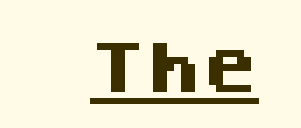
The image shows 56 px heavy sans-serif type, upright; set normal letter spacing, underlined; medium stroke contrast and a large x-height.
